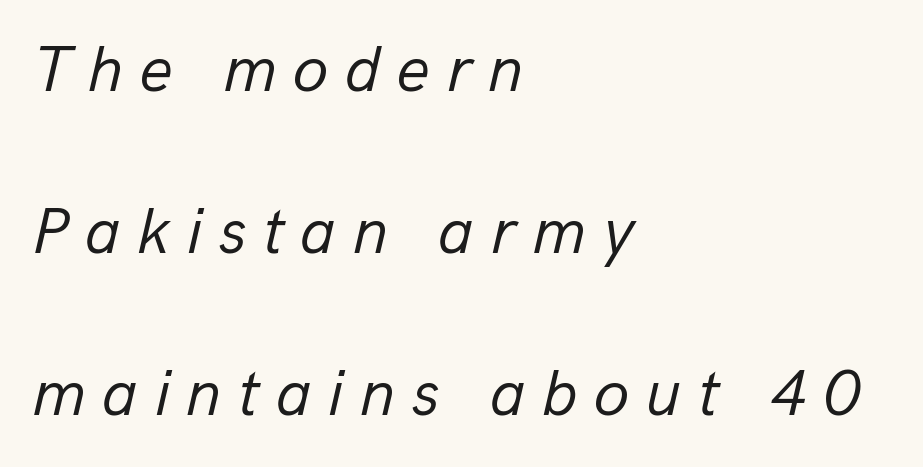
Type without underlining. How are the letters spaced? Widely, with obvious added tracking. Spacing verdict: proportional, widths tailored to each character. The typography opts for an oblique posture over an upright one. The compositor pushed each line to the left boundary. A light-to-regular cut is what we see here.
